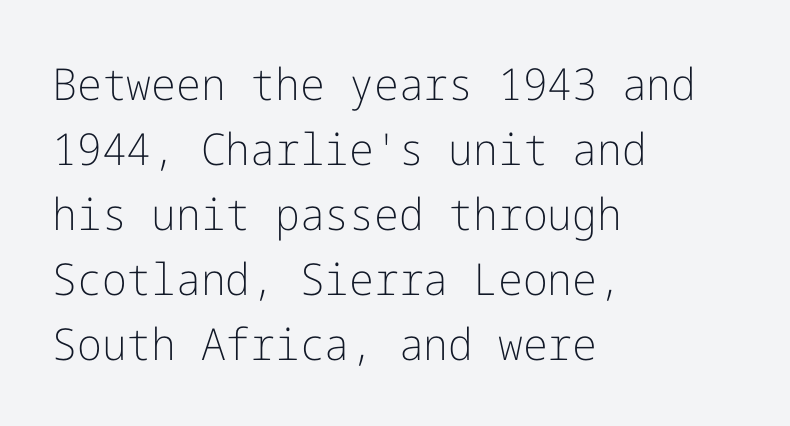
The image shows 44 px light sans-serif type, upright; set left-aligned, normal line spacing (1.48x), normal letter spacing, not underlined; low stroke contrast and a medium x-height.
